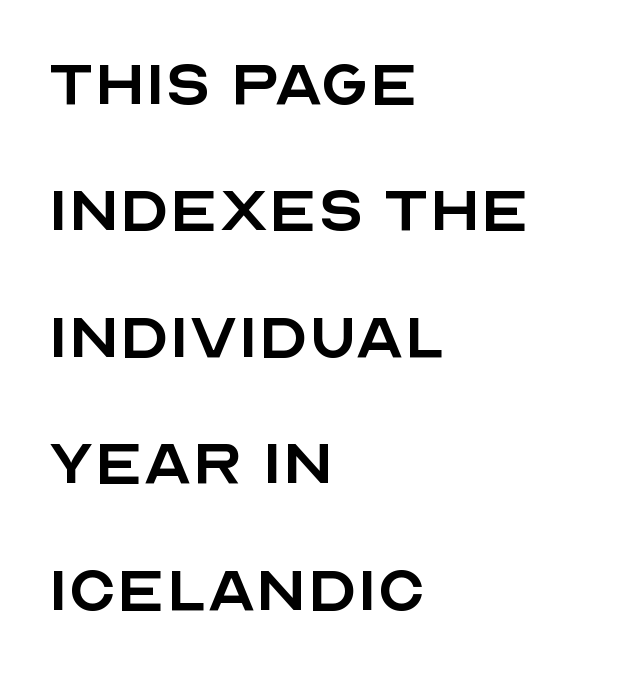
Q: Is the text bold? A: No.
Q: Is the text italic (slanted)? A: No, it is upright.
Q: Is the typeface a serif or a sans-serif typeface? A: Sans-serif.
Q: Is the text underlined? A: No.
Q: How is the paragraph aligned? A: Left-aligned.
Q: Is the spacing between letters normal or unusually wide? A: Normal.
Q: Is the spacing between lines tight, normal or loose? A: Normal.
Q: Width (condensed, normal, or wide)? A: Normal.
Q: x-height? A: Large.
Q: Monospaced? A: No.
